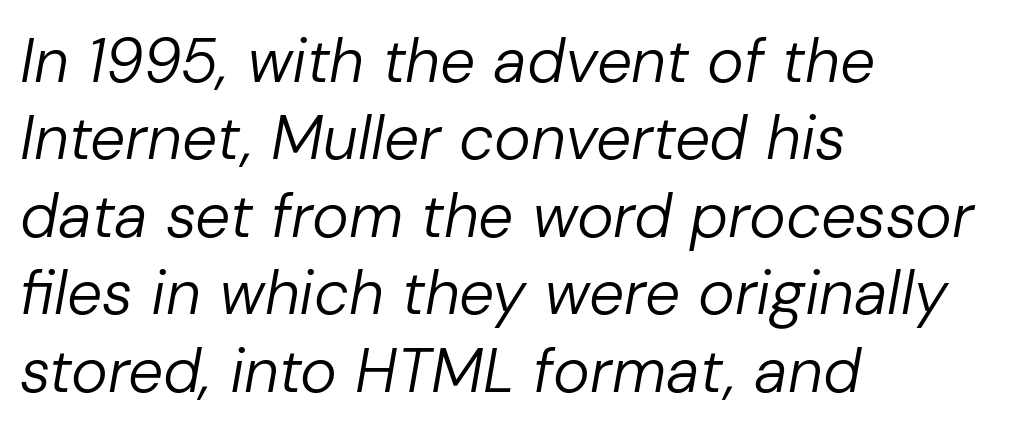
{"italic": "yes", "lean": "right", "slant_degrees": 10, "bold": "no", "weight": "regular", "width": "normal", "stroke_contrast": "low", "x_height": "medium", "monospaced": "no", "underline": "no", "align": "left", "line_spacing": "normal", "line_spacing_ratio": 1.25, "letter_spacing": "normal", "letter_spacing_em": 0.0, "glyph_px": 62}
